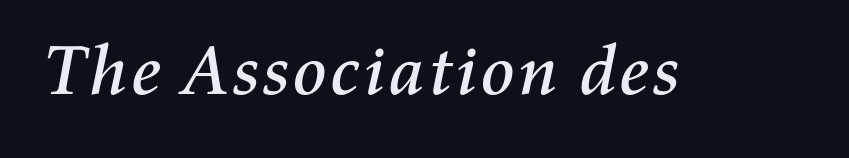
{"italic": "yes", "lean": "right", "slant_degrees": 11, "width": "normal", "stroke_contrast": "medium", "x_height": "medium", "monospaced": "no", "underline": "no", "letter_spacing": "normal", "letter_spacing_em": 0.0, "glyph_px": 71}
